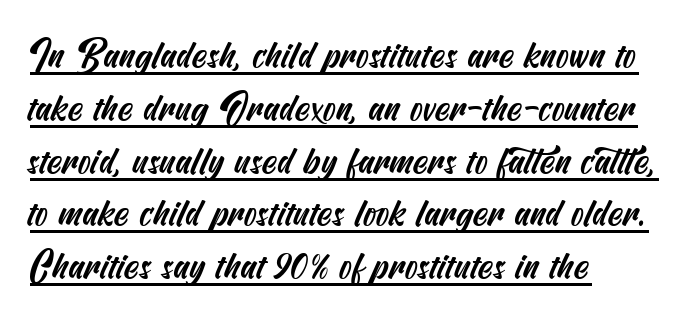
Baseline-to-baseline distance is the conventional proportion of letter height. Nobody touched the tracking dial on this one. Underlined type. Nope, no serifs anywhere on these letters.
